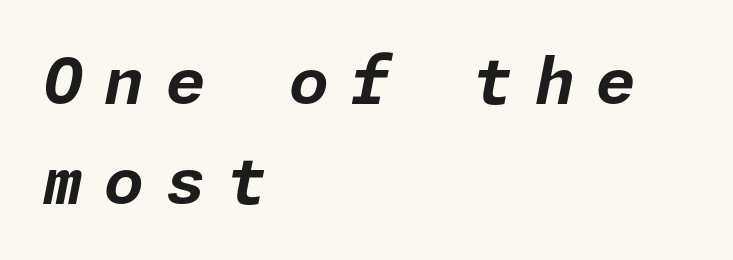
The image shows 64 px bold type, italic (leaning right); set left-aligned, normal line spacing (1.56x), unusually wide letter spacing (+0.34 em), not underlined; low stroke contrast and a medium x-height.
